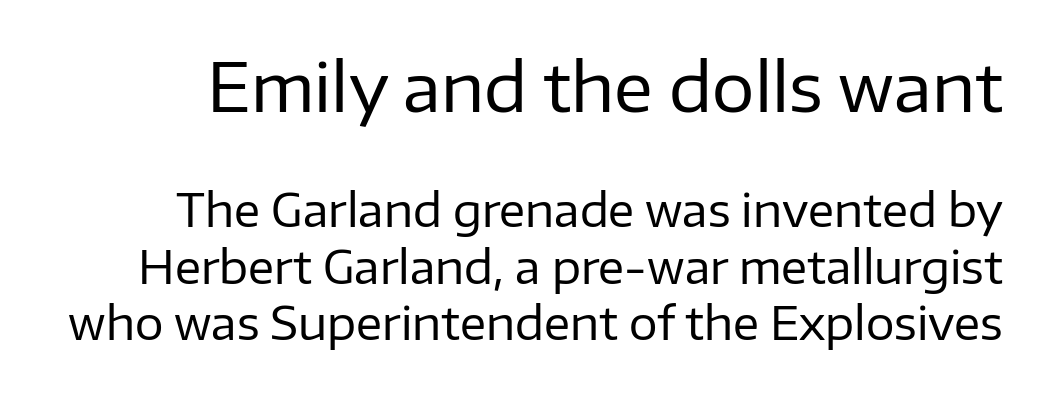
The image shows 67 px regular-weight sans-serif type, upright; set normal line spacing (1.26x), normal letter spacing, not underlined; the first (top) block is 1.49x larger; low stroke contrast and a medium x-height.
